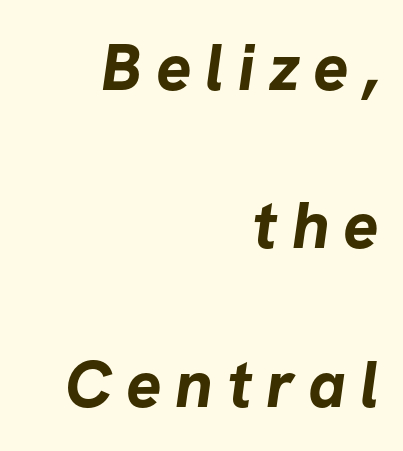
Q: Is the text bold? A: Yes.
Q: Is the typeface a serif or a sans-serif typeface? A: Sans-serif.
Q: Is the text underlined? A: No.
Q: How is the paragraph aligned? A: Right-aligned.
Q: Is the spacing between letters normal or unusually wide? A: Unusually wide.
Q: Is the spacing between lines tight, normal or loose? A: Loose.
Q: Width (condensed, normal, or wide)? A: Normal.
Q: Stroke contrast? A: Low.
Q: x-height? A: Medium.
Q: Monospaced? A: No.
